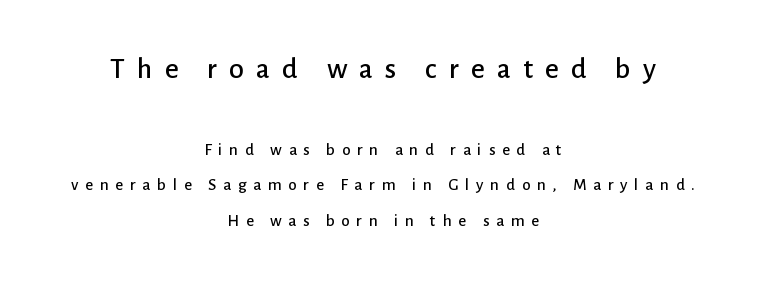
How would I describe the line gaps? Wide and relaxed. This is the regular roman posture of the typeface. Is this a sans? Yes — the strokes have no serifs. Characters follow at a spacing far wider than the type designer built in.
